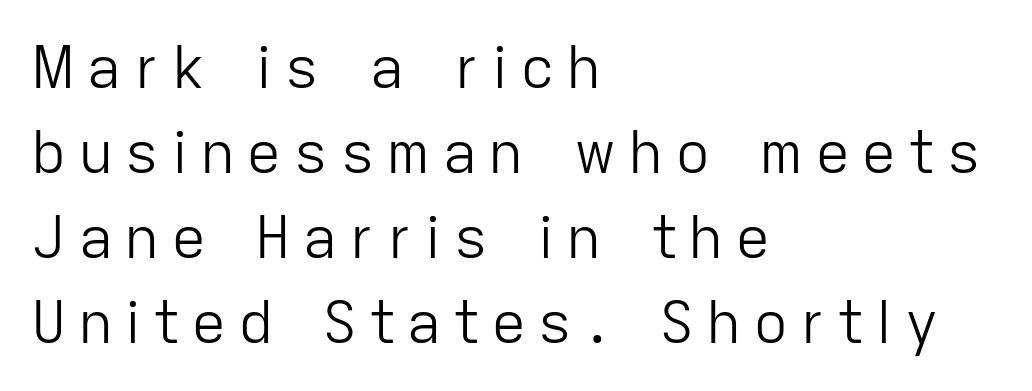
The image shows 59 px light sans-serif type, upright; set left-aligned, normal line spacing (1.44x), not underlined; low stroke contrast and a medium x-height.
